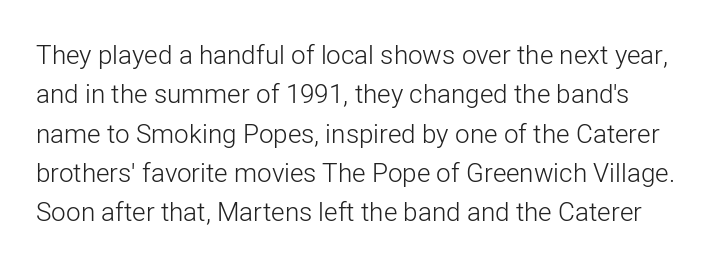
The image shows 26 px text type, upright; set normal line spacing (1.51x), normal letter spacing, not underlined.
